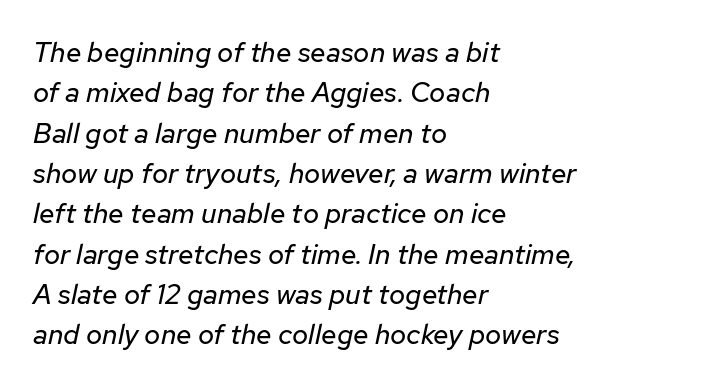
Look at the tracking — it's just the regular setting, nothing added. Looks like regular typesetting: each glyph gets only the width it needs. There's an unmistakable incline to the writing here. Descender tails drop into unmarked territory. Alignment: flush left.
